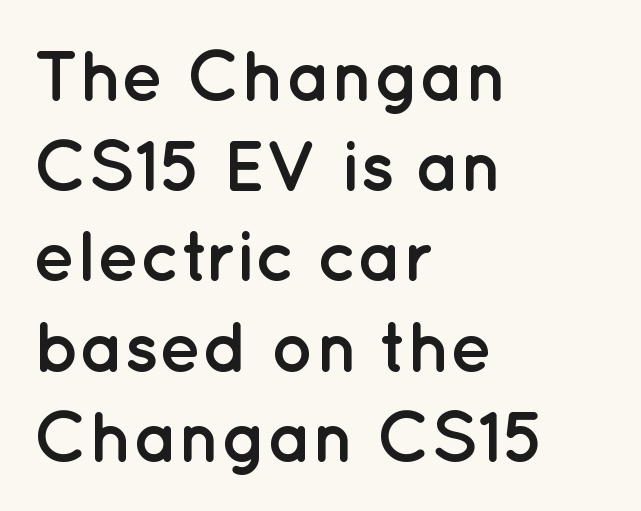
Q: Is the text bold? A: Yes.
Q: Is the text italic (slanted)? A: No, it is upright.
Q: Is the typeface a serif or a sans-serif typeface? A: Sans-serif.
Q: Is the text underlined? A: No.
Q: How is the paragraph aligned? A: Left-aligned.
Q: Is the spacing between letters normal or unusually wide? A: Normal.
Q: Is the spacing between lines tight, normal or loose? A: Normal.
Q: Width (condensed, normal, or wide)? A: Normal.
Q: Stroke contrast? A: Low.
Q: x-height? A: Medium.
Q: Monospaced? A: No.
